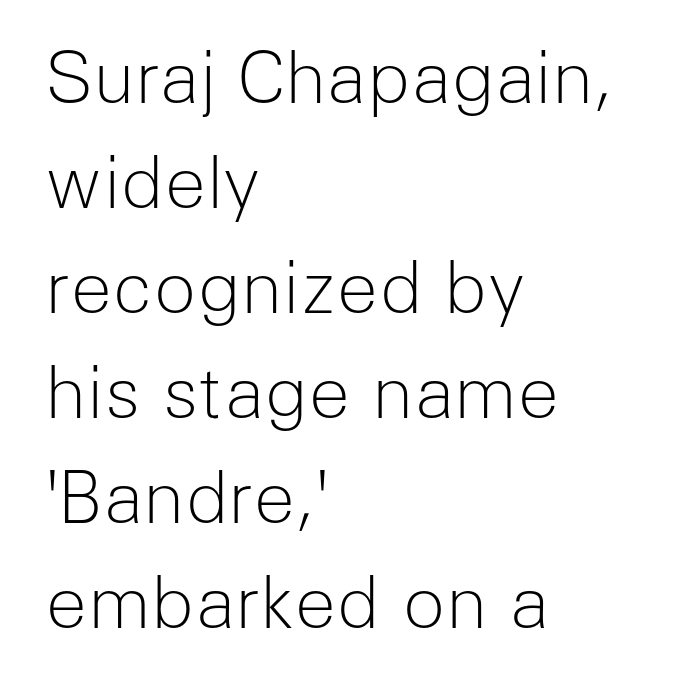
{"serif": "no", "italic": "no", "bold": "no", "weight": "light", "width": "normal", "stroke_contrast": "low", "x_height": "medium", "monospaced": "no", "underline": "no", "align": "left", "line_spacing": "normal", "line_spacing_ratio": 1.48, "letter_spacing": "normal", "letter_spacing_em": 0.0, "glyph_px": 71}
